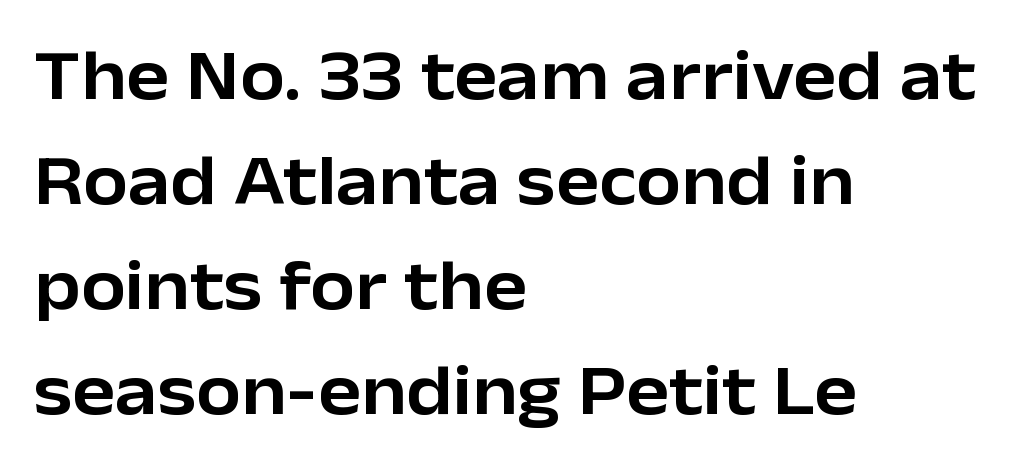
Q: Is the text italic (slanted)? A: No, it is upright.
Q: Is the typeface a serif or a sans-serif typeface? A: Sans-serif.
Q: Is the text underlined? A: No.
Q: How is the paragraph aligned? A: Left-aligned.
Q: Is the spacing between letters normal or unusually wide? A: Normal.
Q: Is the spacing between lines tight, normal or loose? A: Normal.
Q: Width (condensed, normal, or wide)? A: Normal.
Q: Stroke contrast? A: Low.
Q: x-height? A: Medium.
Q: Monospaced? A: No.
